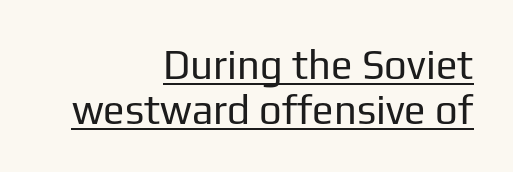
{"serif": "no", "italic": "no", "bold": "no", "weight": "regular", "width": "normal", "stroke_contrast": "low", "x_height": "medium", "monospaced": "no", "underline": "yes", "align": "right", "line_spacing": "tight", "line_spacing_ratio": 1.12, "letter_spacing": "normal", "letter_spacing_em": 0.0, "glyph_px": 40}
